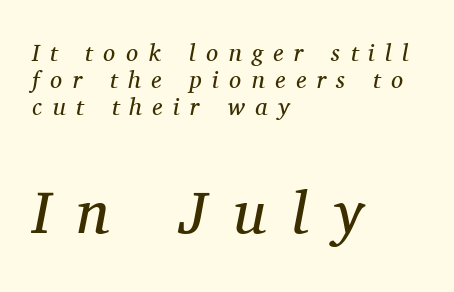
{"serif": "yes", "italic": "yes", "lean": "right", "slant_degrees": 11, "bold": "no", "weight": "regular", "width": "normal", "stroke_contrast": "medium", "x_height": "medium", "monospaced": "no", "underline": "no", "align": "left", "line_spacing": "tight", "line_spacing_ratio": 1.12, "letter_spacing": "wide", "letter_spacing_em": 0.44, "larger_block": "second", "size_ratio": 2.5, "glyph_px": 60}
